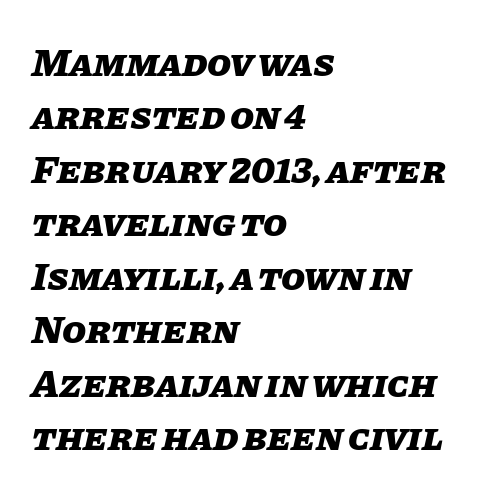
The image shows 39 px heavy type, italic (leaning right); set left-aligned, normal line spacing (1.37x), normal letter spacing, not underlined; low stroke contrast and a large x-height.
